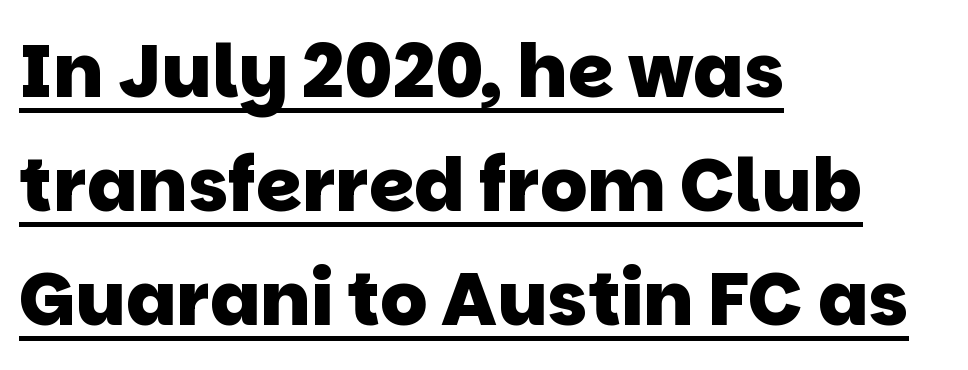
{"serif": "no", "bold": "yes", "weight": "heavy", "width": "normal", "stroke_contrast": "low", "x_height": "large", "monospaced": "no", "underline": "yes", "align": "left", "line_spacing": "normal", "line_spacing_ratio": 1.54, "letter_spacing": "normal", "letter_spacing_em": 0.0, "glyph_px": 74}
